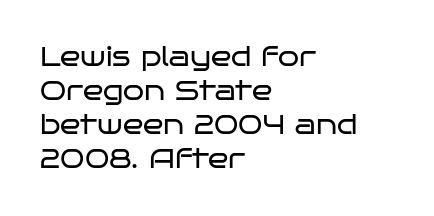
{"italic": "no", "bold": "no", "underline": "no", "align": "left", "line_spacing": "normal", "line_spacing_ratio": 1.26, "letter_spacing": "normal", "letter_spacing_em": 0.0, "glyph_px": 27}
